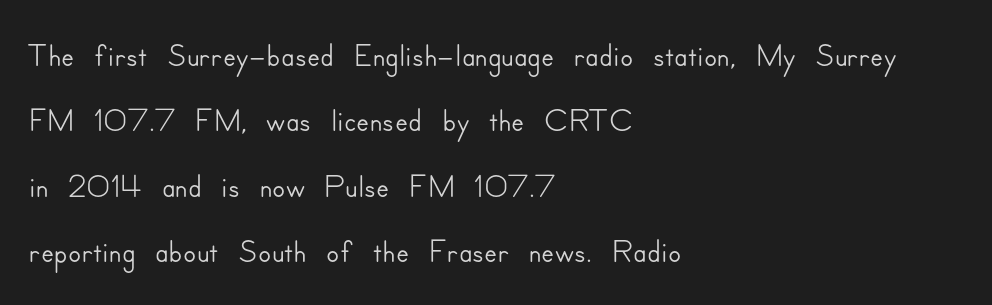
Q: Is the text italic (slanted)? A: No, it is upright.
Q: Is the typeface a serif or a sans-serif typeface? A: Sans-serif.
Q: Is the text underlined? A: No.
Q: How is the paragraph aligned? A: Left-aligned.
Q: Is the spacing between letters normal or unusually wide? A: Normal.
Q: Is the spacing between lines tight, normal or loose? A: Normal.
Q: Width (condensed, normal, or wide)? A: Normal.
Q: Stroke contrast? A: Low.
Q: x-height? A: Small.
Q: Monospaced? A: No.
